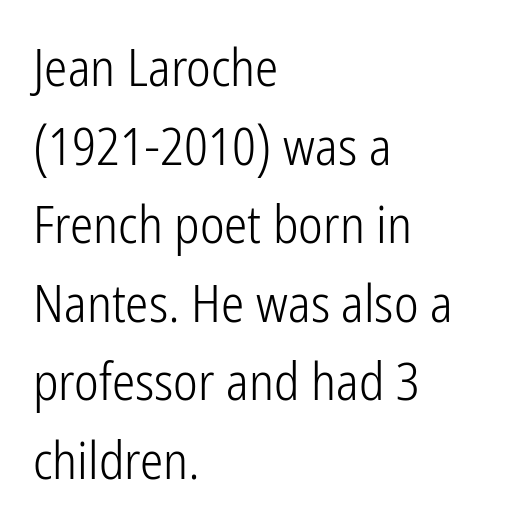
{"serif": "no", "italic": "no", "bold": "no", "weight": "light", "width": "condensed", "stroke_contrast": "low", "x_height": "medium", "monospaced": "no", "underline": "no", "align": "left", "line_spacing": "normal", "line_spacing_ratio": 1.51, "letter_spacing": "normal", "letter_spacing_em": 0.0, "glyph_px": 52}
